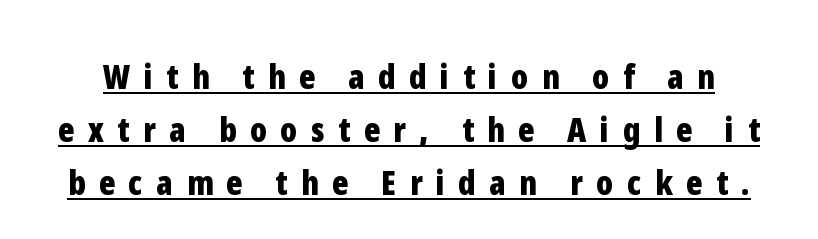
{"serif": "no", "italic": "no", "bold": "yes", "weight": "bold", "width": "condensed", "stroke_contrast": "low", "x_height": "medium", "monospaced": "no", "underline": "yes", "line_spacing": "normal", "line_spacing_ratio": 1.56, "letter_spacing": "wide", "letter_spacing_em": 0.4, "glyph_px": 34}
